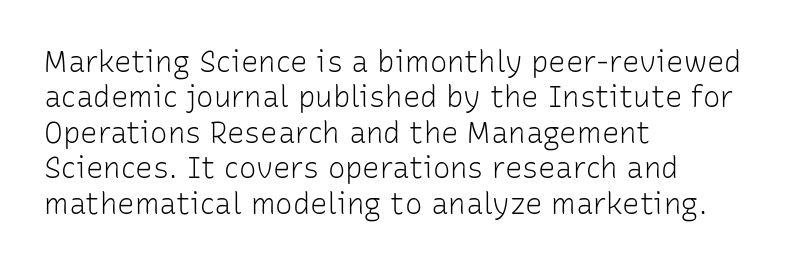
The rag falls on the right side of this text block. The passage shown is typeset with a sans-serif family. Do the letters lean? They stand straight. The gap between lines stays unmarked. Is this a fixed-width face? No — the glyphs have proportional, varying widths.
